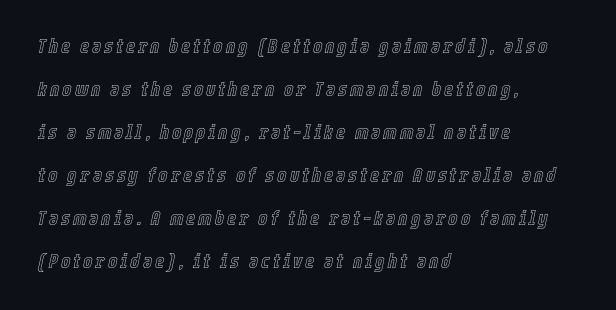
Q: Is the text italic (slanted)? A: Yes, it leans right by about 12 degrees.
Q: Is the text underlined? A: No.
Q: How is the paragraph aligned? A: Left-aligned.
Q: Is the spacing between lines tight, normal or loose? A: Loose.
